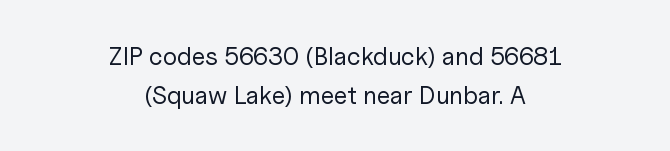
The image shows 25 px text type, upright; set centered, normal line spacing (1.57x), normal letter spacing, not underlined.
